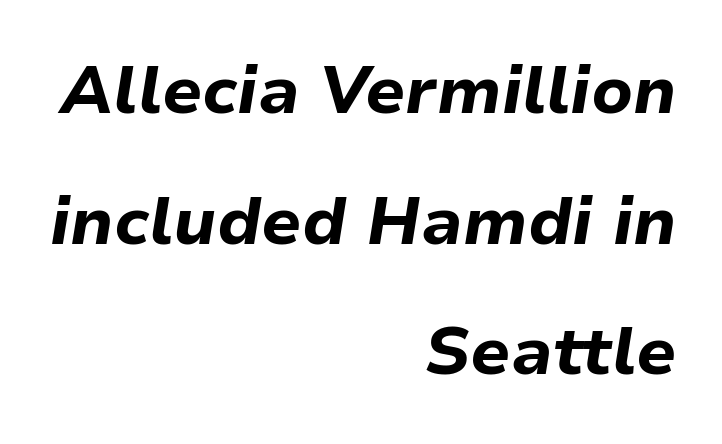
{"italic": "yes", "lean": "right", "slant_degrees": 9, "bold": "yes", "weight": "bold", "width": "normal", "stroke_contrast": "low", "x_height": "medium", "monospaced": "no", "underline": "no", "align": "right", "line_spacing": "loose", "line_spacing_ratio": 1.95, "letter_spacing": "normal", "letter_spacing_em": 0.0, "glyph_px": 67}
